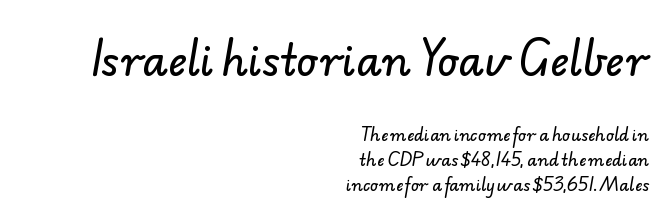
Q: Is the typeface a serif or a sans-serif typeface? A: Sans-serif.
Q: Is the text underlined? A: No.
Q: How is the paragraph aligned? A: Right-aligned.
Q: Is the spacing between letters normal or unusually wide? A: Normal.
Q: Is the spacing between lines tight, normal or loose? A: Normal.
Q: Which block of text is set in a larger size, the first (top) or the second (bottom)? A: The first (top) one.
Q: Width (condensed, normal, or wide)? A: Normal.
Q: Stroke contrast? A: Low.
Q: x-height? A: Small.
Q: Monospaced? A: No.
